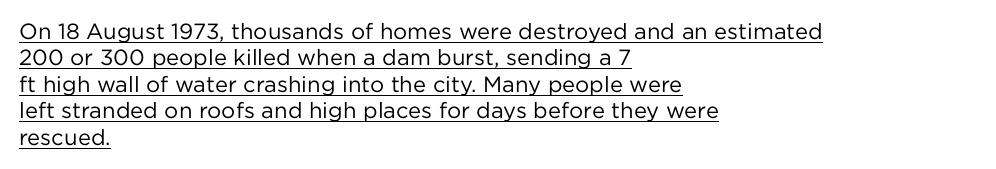
The image shows 22 px text type, upright; set left-aligned, line spacing 1.2x, normal letter spacing, underlined.
